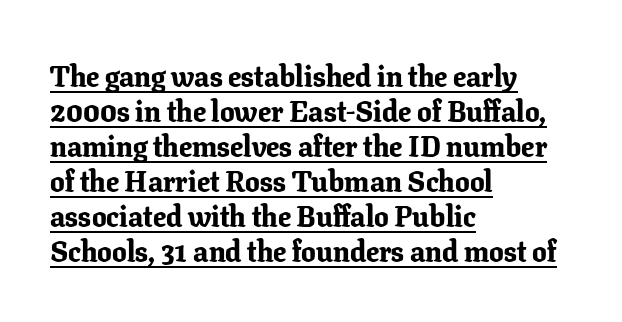
The image shows 29 px bold serif type, upright; set left-aligned, line spacing 1.21x, normal letter spacing, underlined; low stroke contrast and a medium x-height.
